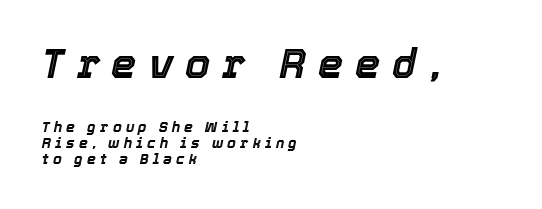
The face used here has a pronounced slope to its letters. Very little white space separates one row of letters from the next. These lines are rendered in a variable-pitch font. The gaps between neighbouring characters are conspicuously large. Which of the two is more prominent by size? The first, at the top.
